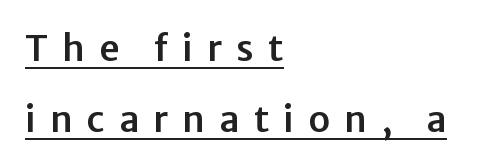
Q: Is the text italic (slanted)? A: No, it is upright.
Q: Is the typeface a serif or a sans-serif typeface? A: Sans-serif.
Q: Is the text underlined? A: Yes.
Q: How is the paragraph aligned? A: Left-aligned.
Q: Is the spacing between letters normal or unusually wide? A: Unusually wide.
Q: Is the spacing between lines tight, normal or loose? A: Loose.
Q: Width (condensed, normal, or wide)? A: Normal.
Q: Stroke contrast? A: Low.
Q: x-height? A: Medium.
Q: Monospaced? A: No.
